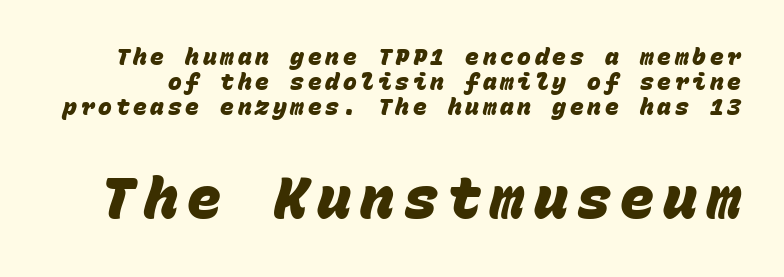
The image shows 57 px heavy sans-serif type, monospaced; set tight line spacing (1.08x), not underlined; the second (bottom) block is 2.48x larger; low stroke contrast and a large x-height.
